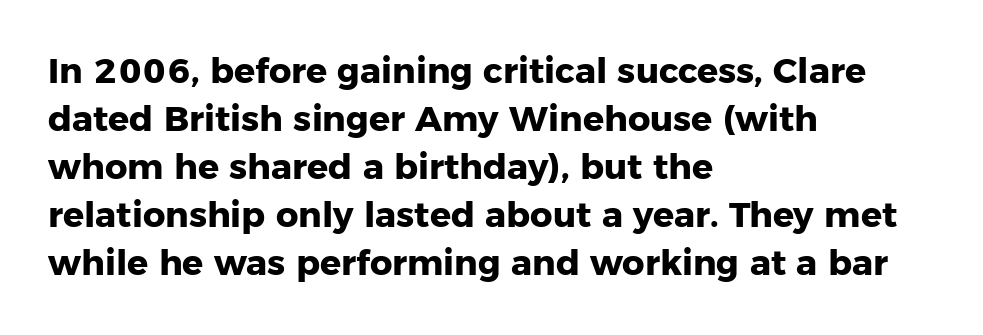
{"serif": "no", "italic": "no", "bold": "yes", "weight": "heavy", "width": "normal", "stroke_contrast": "low", "x_height": "medium", "monospaced": "no", "underline": "no", "align": "left", "line_spacing": "normal", "line_spacing_ratio": 1.37, "letter_spacing": "normal", "letter_spacing_em": 0.0, "glyph_px": 35}
